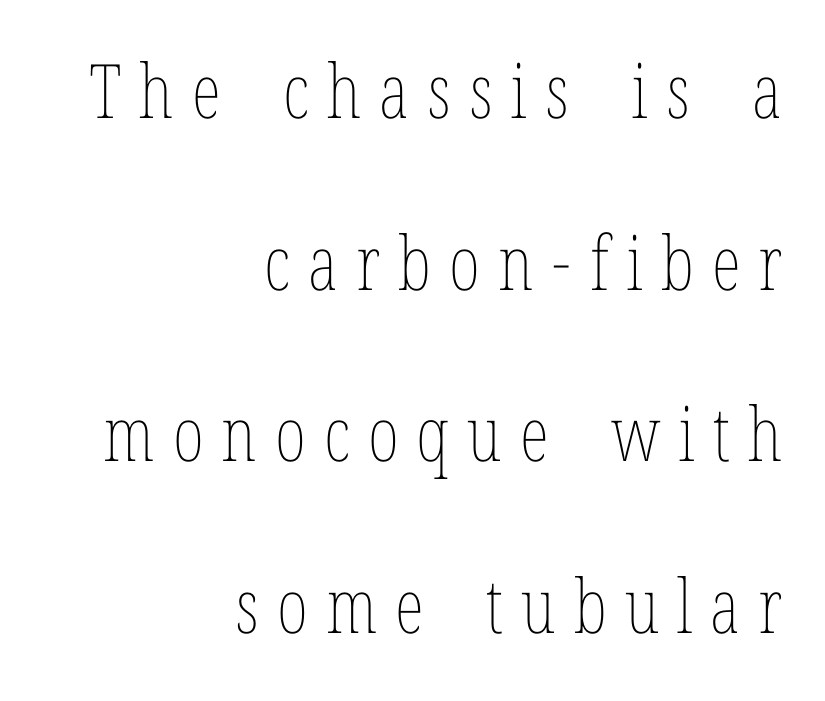
You can tell it's not italic because the verticals are truly vertical. The face looks like a standard text weight, possibly lighter. The passage shown stacks its lines with a broad gap. Here the designer chose a conventional face with non-uniform glyph widths. Layout note: lines flush right.
